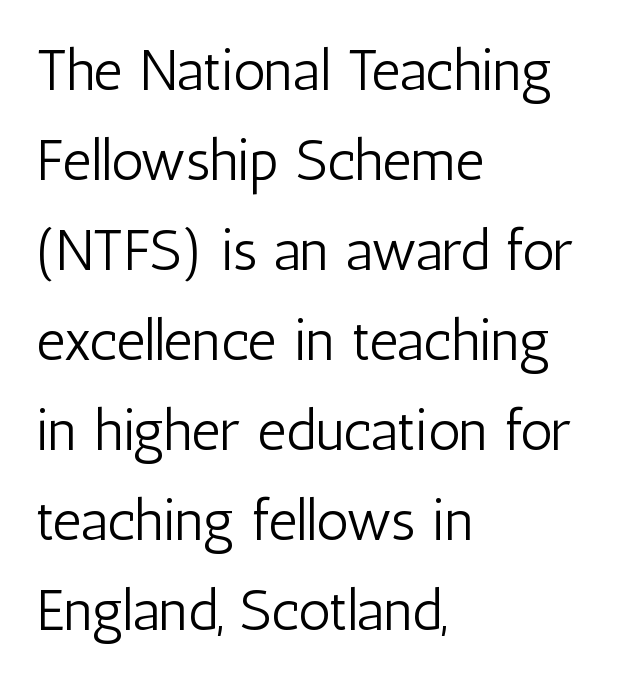
Q: Is the text bold? A: No.
Q: Is the text italic (slanted)? A: No, it is upright.
Q: Is the typeface a serif or a sans-serif typeface? A: Sans-serif.
Q: Is the text underlined? A: No.
Q: How is the paragraph aligned? A: Left-aligned.
Q: Is the spacing between letters normal or unusually wide? A: Normal.
Q: Is the spacing between lines tight, normal or loose? A: Normal.
Q: Width (condensed, normal, or wide)? A: Condensed.
Q: Stroke contrast? A: Low.
Q: x-height? A: Medium.
Q: Monospaced? A: No.
